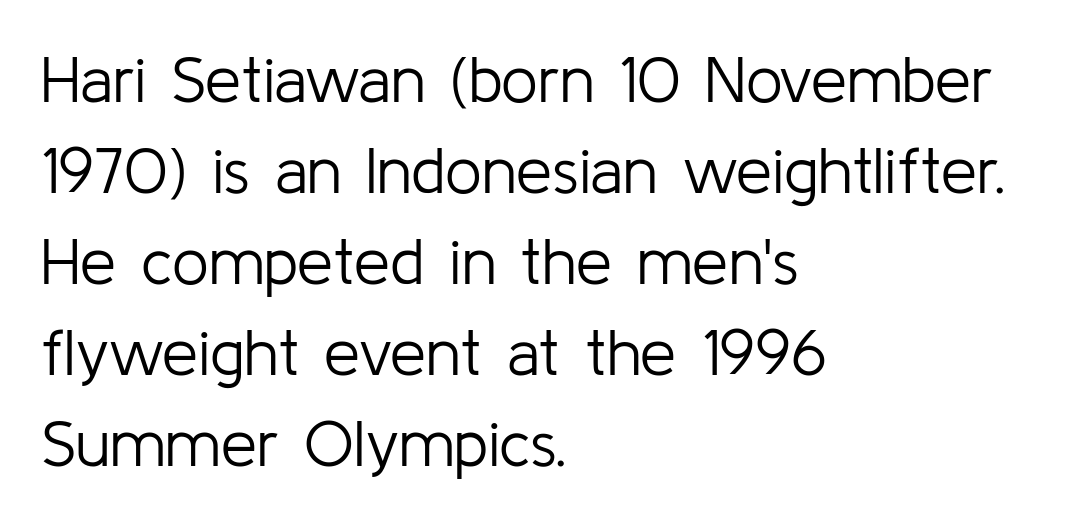
{"serif": "no", "italic": "no", "bold": "no", "weight": "light", "width": "normal", "stroke_contrast": "low", "x_height": "medium", "monospaced": "no", "underline": "no", "align": "left", "line_spacing": "normal", "line_spacing_ratio": 1.4, "letter_spacing": "normal", "letter_spacing_em": 0.0, "glyph_px": 65}
